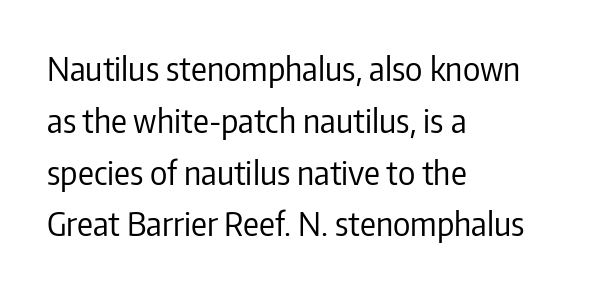
{"serif": "no", "italic": "no", "bold": "no", "weight": "regular", "width": "condensed", "stroke_contrast": "low", "x_height": "medium", "monospaced": "no", "underline": "no", "align": "left", "line_spacing": "normal", "line_spacing_ratio": 1.57, "letter_spacing": "normal", "letter_spacing_em": 0.0, "glyph_px": 33}
